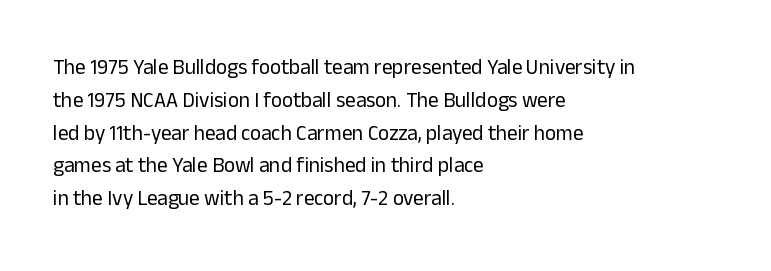
Q: Is the text bold? A: No.
Q: Is the text italic (slanted)? A: No, it is upright.
Q: Is the text underlined? A: No.
Q: How is the paragraph aligned? A: Left-aligned.
Q: Is the spacing between letters normal or unusually wide? A: Normal.
Q: Is the spacing between lines tight, normal or loose? A: Normal.
